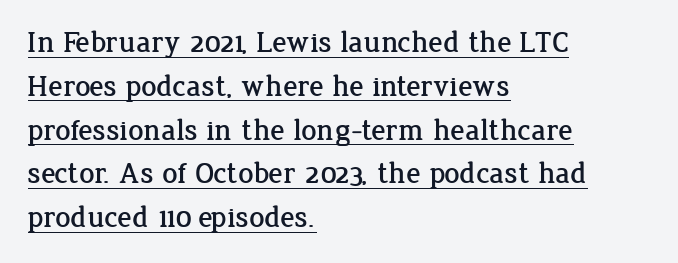
Serifs: yes, visible at the terminals of the letterforms. Unlike italic type, these characters show no tilt at all. The words here are underlined. This sample has the flowing, uneven cadence of proportional lettering. Compared with a centered layout, this one pins lines to the left instead.
